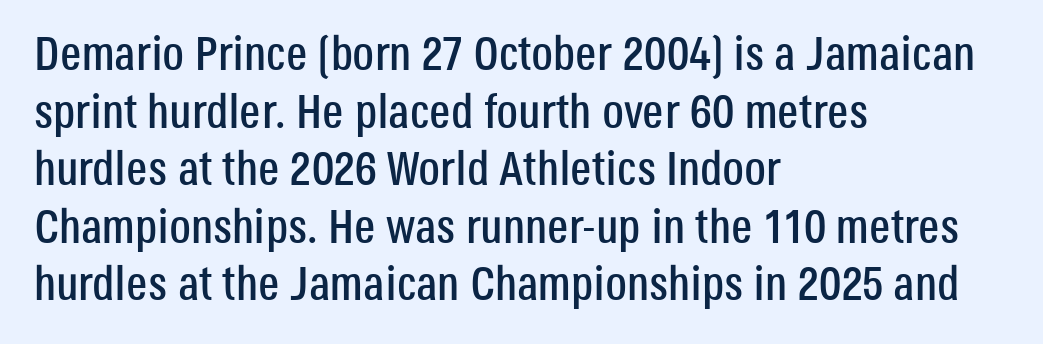
Q: Is the text italic (slanted)? A: No, it is upright.
Q: Is the typeface a serif or a sans-serif typeface? A: Sans-serif.
Q: Is the text underlined? A: No.
Q: How is the paragraph aligned? A: Left-aligned.
Q: Is the spacing between letters normal or unusually wide? A: Normal.
Q: Width (condensed, normal, or wide)? A: Condensed.
Q: Stroke contrast? A: Low.
Q: x-height? A: Large.
Q: Monospaced? A: No.
